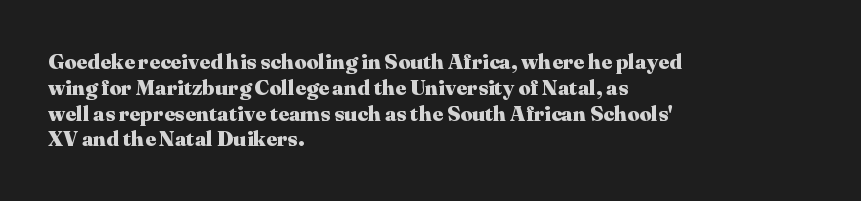
{"italic": "no", "bold": "yes", "underline": "no", "align": "left", "line_spacing_ratio": 1.23, "letter_spacing": "normal", "letter_spacing_em": 0.0, "glyph_px": 21}
